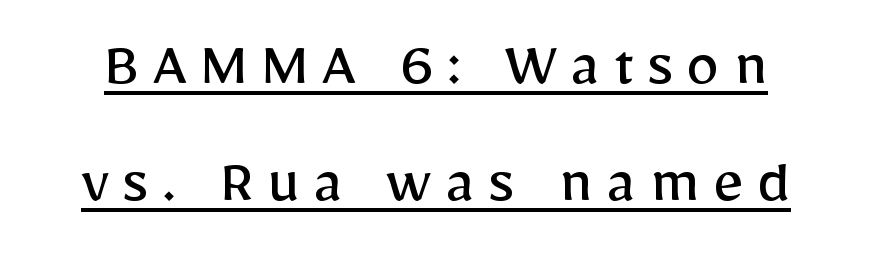
Q: Is the text bold? A: No.
Q: Is the text italic (slanted)? A: No, it is upright.
Q: Is the typeface a serif or a sans-serif typeface? A: Sans-serif.
Q: Is the text underlined? A: Yes.
Q: Is the spacing between letters normal or unusually wide? A: Unusually wide.
Q: Width (condensed, normal, or wide)? A: Normal.
Q: Stroke contrast? A: Low.
Q: x-height? A: Medium.
Q: Monospaced? A: No.
